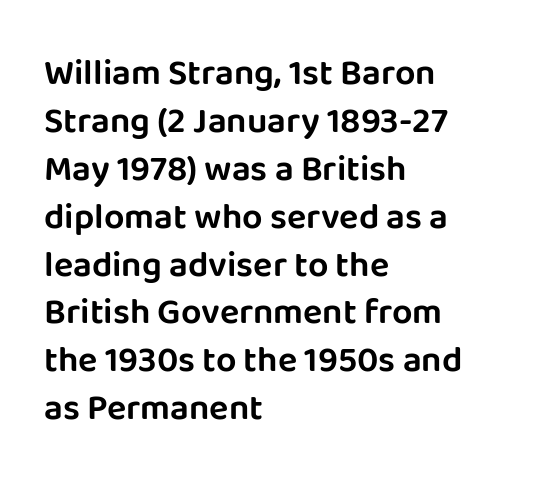
The image shows 36 px sans-serif type, upright; set left-aligned, normal line spacing (1.33x), normal letter spacing, not underlined; low stroke contrast and a large x-height.
